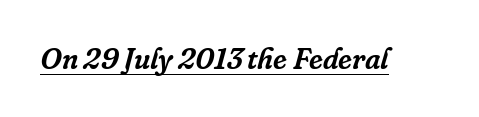
{"serif": "yes", "italic": "yes", "lean": "right", "slant_degrees": 16, "width": "normal", "stroke_contrast": "low", "x_height": "medium", "monospaced": "no", "underline": "yes", "letter_spacing": "normal", "letter_spacing_em": 0.0, "glyph_px": 29}
